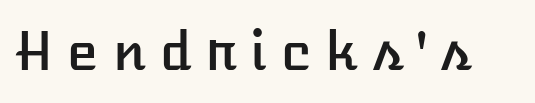
Caption: expanded tracking, letters set apart. Quick note: underline off. Think of a printed novel: that variable character pitch is what you see here. Designer's note — italics off, roman on.
